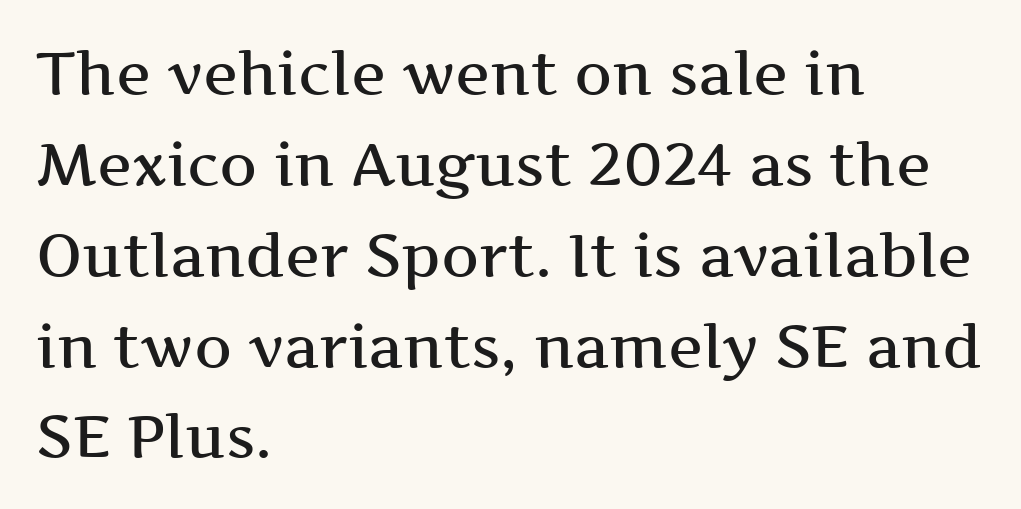
Q: Is the text bold? A: Semi-bold.
Q: Is the text italic (slanted)? A: No, it is upright.
Q: Is the typeface a serif or a sans-serif typeface? A: Serif.
Q: Is the text underlined? A: No.
Q: How is the paragraph aligned? A: Left-aligned.
Q: Is the spacing between letters normal or unusually wide? A: Normal.
Q: Is the spacing between lines tight, normal or loose? A: Normal.
Q: Width (condensed, normal, or wide)? A: Wide.
Q: Stroke contrast? A: Medium.
Q: x-height? A: Medium.
Q: Monospaced? A: No.
